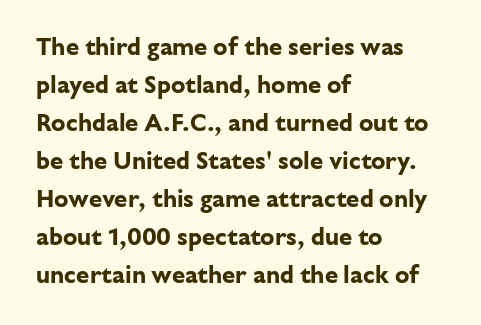
{"italic": "no", "bold": "yes", "underline": "no", "align": "left", "line_spacing": "normal", "line_spacing_ratio": 1.58, "letter_spacing": "normal", "letter_spacing_em": 0.0, "glyph_px": 24}
